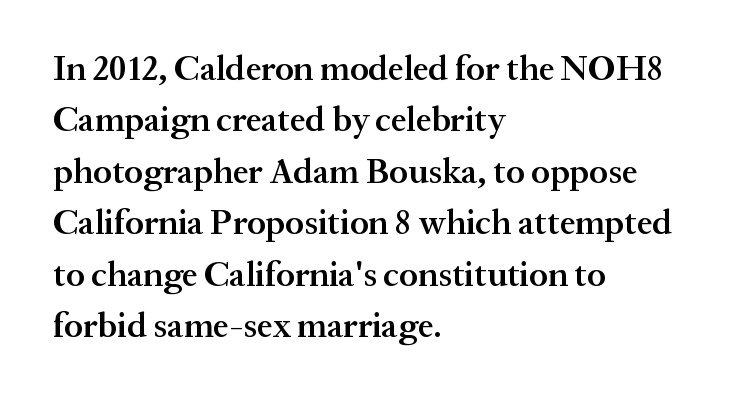
Typographically, this falls in the serif category. This is moderately heavy type, rendered in semibold. Vertical strokes here are truly vertical. The area under the type is left untouched.
